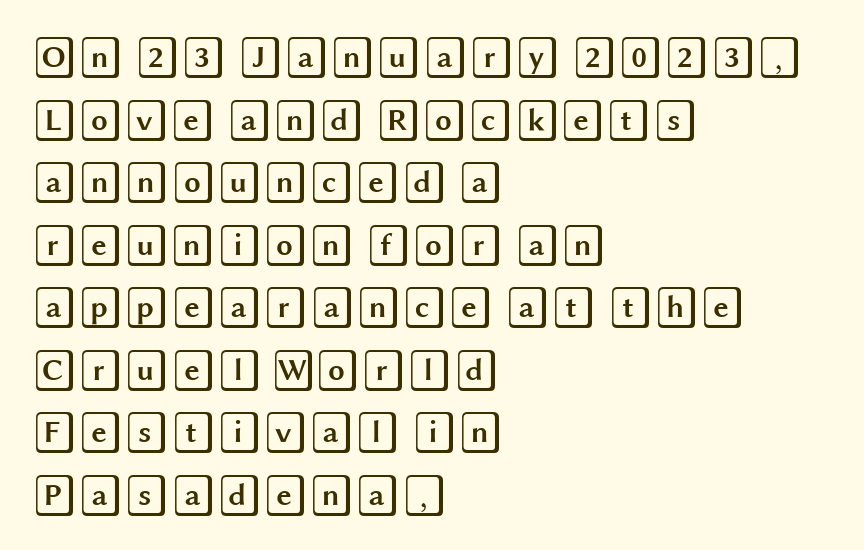
Q: Is the text italic (slanted)? A: No, it is upright.
Q: Is the text underlined? A: No.
Q: How is the paragraph aligned? A: Left-aligned.
Q: Is the spacing between letters normal or unusually wide? A: Normal.
Q: Is the spacing between lines tight, normal or loose? A: Normal.
Q: Width (condensed, normal, or wide)? A: Wide.
Q: x-height? A: Large.
